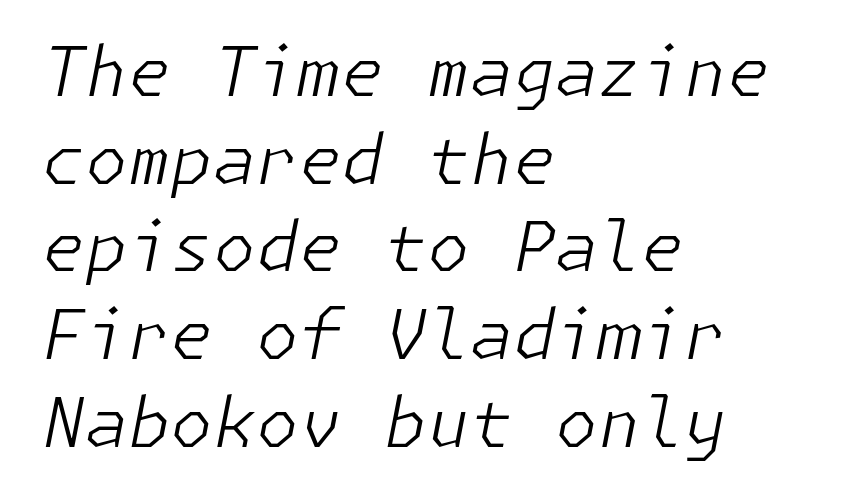
{"italic": "yes", "lean": "right", "slant_degrees": 11, "bold": "no", "weight": "light", "width": "normal", "stroke_contrast": "low", "x_height": "medium", "underline": "no", "align": "left", "line_spacing": "normal", "line_spacing_ratio": 1.27, "letter_spacing": "normal", "letter_spacing_em": 0.0, "glyph_px": 69}
